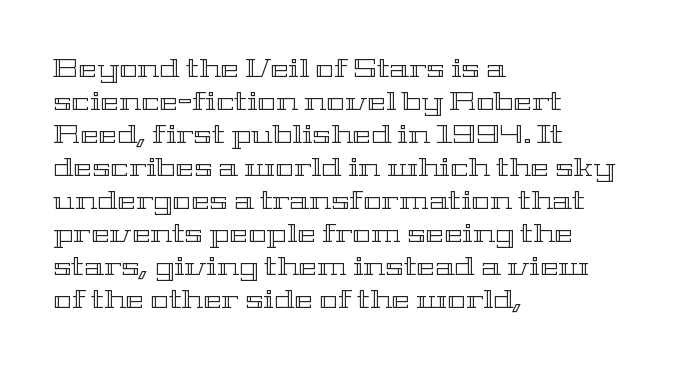
{"italic": "no", "underline": "no", "align": "left", "line_spacing": "normal", "line_spacing_ratio": 1.32, "letter_spacing": "normal", "letter_spacing_em": 0.0, "glyph_px": 25}
